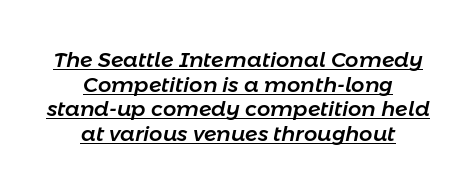
{"italic": "yes", "lean": "right", "slant_degrees": 11, "underline": "yes", "align": "center", "line_spacing_ratio": 1.17, "letter_spacing": "normal", "letter_spacing_em": 0.0, "glyph_px": 21}
